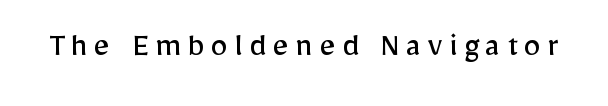
The image shows 35 px regular-weight sans-serif type, upright; set not underlined; low stroke contrast and a medium x-height.
